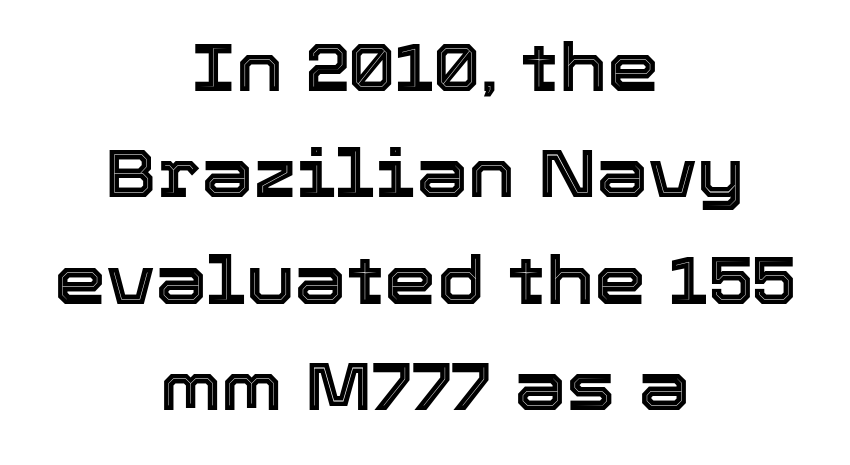
The rendering uses a moderate line-height, typical for paragraphs. Compared with a flush-left layout, this one balances lines on the center instead. A clean baseline with only descenders dipping below it. Students, note that the glyphs here touch the page at normal intervals. Do the characters align in a grid? No, the font is proportional. You can tell it's not italic because the verticals are truly vertical.
